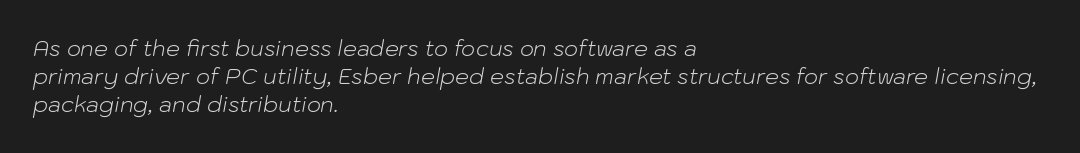
Reading down the column, the eye jumps a familiar distance to each next line. Which margin do the lines hug? The left one — the right edge is uneven. Compared with typical body copy, the letter spacing here is the same. Lines of text with bare space underneath. Vertical stems look standard width or narrower in stroke.
